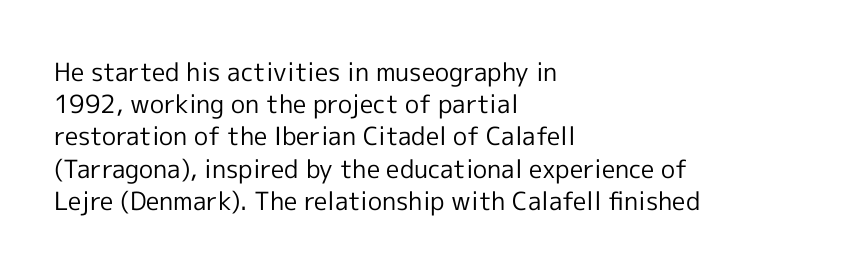
These lines keep a tight, regular rhythm from letter to letter. This sample is left-justified, so line endings fall wherever the words run out. The space between consecutive lines is moderate. Do the letters lean? They stand straight. The passage shown is not underscored anywhere. Stems and bowls with no extra thickness — not bold.
